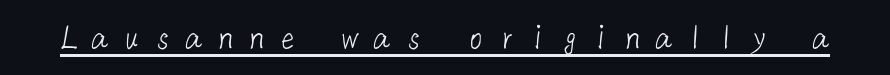
The image shows 36 px light sans-serif type; set unusually wide letter spacing (+0.37 em), underlined; low stroke contrast and a medium x-height.
